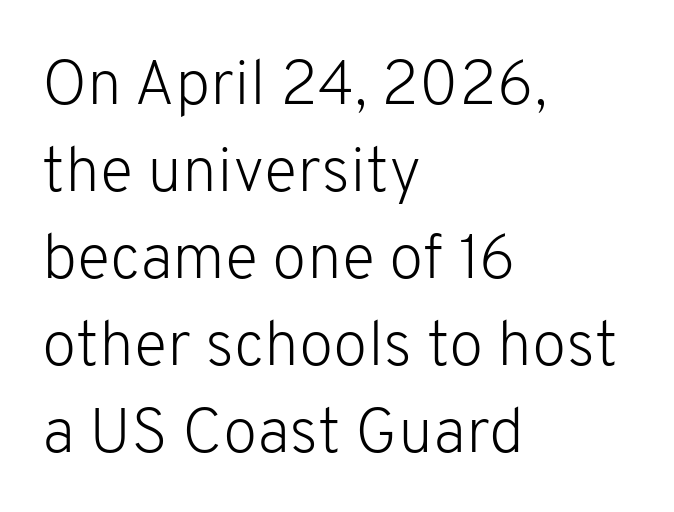
Q: Is the text bold? A: No.
Q: Is the text italic (slanted)? A: No, it is upright.
Q: Is the typeface a serif or a sans-serif typeface? A: Sans-serif.
Q: Is the text underlined? A: No.
Q: How is the paragraph aligned? A: Left-aligned.
Q: Is the spacing between letters normal or unusually wide? A: Normal.
Q: Is the spacing between lines tight, normal or loose? A: Normal.
Q: Width (condensed, normal, or wide)? A: Normal.
Q: Stroke contrast? A: Low.
Q: x-height? A: Medium.
Q: Monospaced? A: No.
